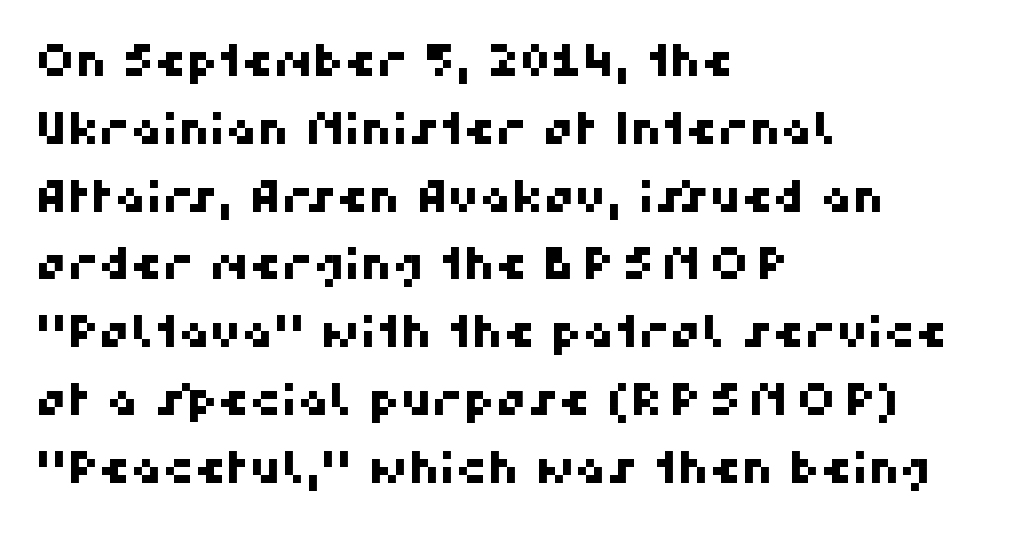
{"serif": "no", "width": "normal", "stroke_contrast": "high", "x_height": "medium", "monospaced": "no", "underline": "no", "align": "left", "line_spacing": "normal", "line_spacing_ratio": 1.54, "letter_spacing": "normal", "letter_spacing_em": 0.0, "glyph_px": 44}
